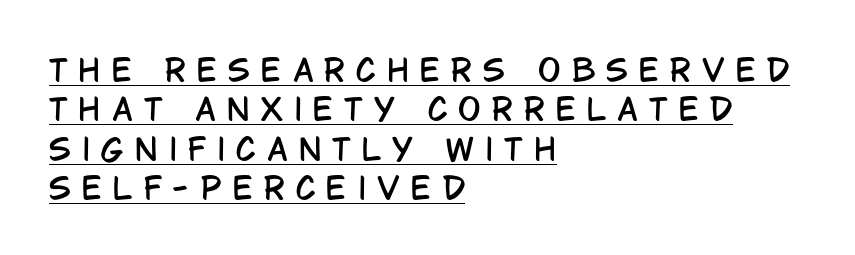
{"serif": "no", "italic": "no", "width": "condensed", "stroke_contrast": "low", "x_height": "large", "monospaced": "no", "underline": "yes", "align": "left", "line_spacing": "normal", "line_spacing_ratio": 1.31, "letter_spacing": "wide", "letter_spacing_em": 0.37, "glyph_px": 30}
